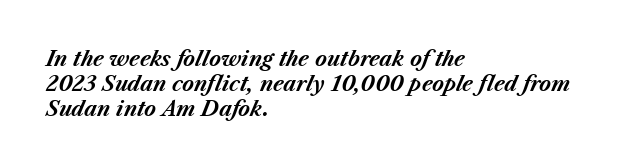
{"italic": "yes", "lean": "right", "slant_degrees": 23, "bold": "yes", "underline": "no", "align": "left", "line_spacing_ratio": 1.24, "letter_spacing": "normal", "letter_spacing_em": 0.0, "glyph_px": 20}
